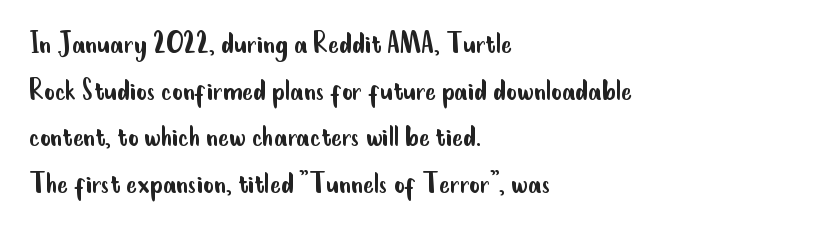
{"serif": "no", "italic": "no", "bold": "no", "weight": "regular", "width": "condensed", "stroke_contrast": "low", "x_height": "small", "monospaced": "no", "underline": "no", "align": "left", "line_spacing": "normal", "line_spacing_ratio": 1.46, "letter_spacing": "normal", "letter_spacing_em": 0.0, "glyph_px": 32}
